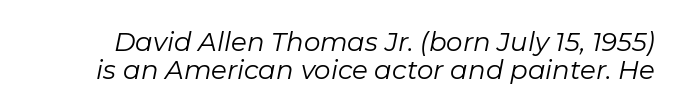
{"italic": "yes", "lean": "right", "slant_degrees": 11, "bold": "no", "underline": "no", "line_spacing": "tight", "line_spacing_ratio": 1.09, "letter_spacing": "normal", "letter_spacing_em": 0.0, "glyph_px": 26}
